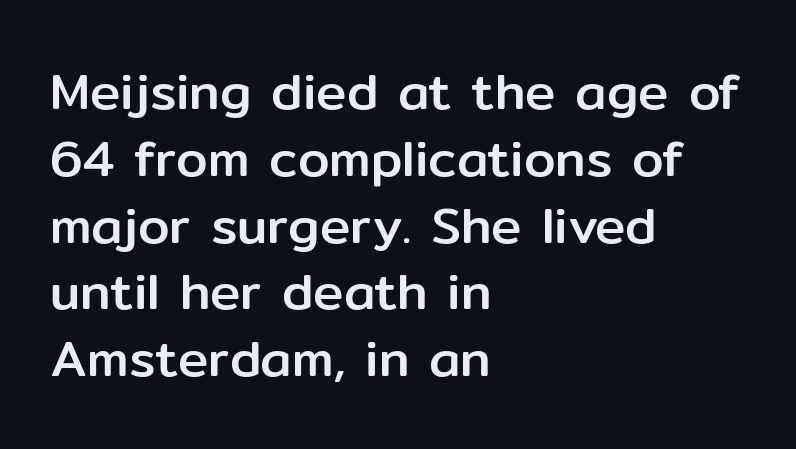
Q: Is the text italic (slanted)? A: No, it is upright.
Q: Is the typeface a serif or a sans-serif typeface? A: Sans-serif.
Q: Is the text underlined? A: No.
Q: How is the paragraph aligned? A: Left-aligned.
Q: Is the spacing between letters normal or unusually wide? A: Normal.
Q: Is the spacing between lines tight, normal or loose? A: Normal.
Q: Width (condensed, normal, or wide)? A: Normal.
Q: Stroke contrast? A: Low.
Q: x-height? A: Medium.
Q: Monospaced? A: No.
